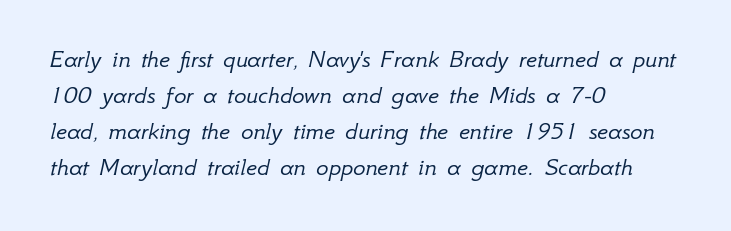
{"italic": "yes", "lean": "right", "slant_degrees": 12, "bold": "no", "underline": "no", "align": "left", "line_spacing": "normal", "line_spacing_ratio": 1.38, "letter_spacing": "normal", "letter_spacing_em": 0.0, "glyph_px": 26}
